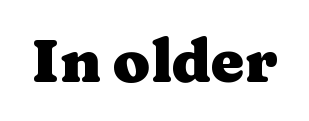
{"serif": "yes", "italic": "no", "bold": "yes", "weight": "heavy", "width": "wide", "stroke_contrast": "medium", "x_height": "medium", "monospaced": "no", "underline": "no", "letter_spacing": "normal", "letter_spacing_em": 0.0, "glyph_px": 60}
